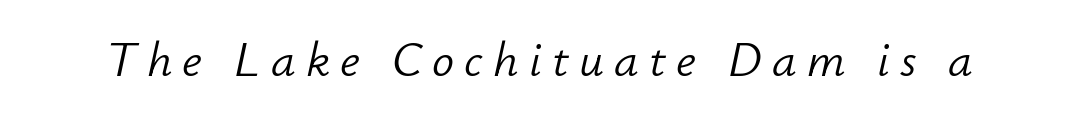
{"italic": "yes", "lean": "right", "slant_degrees": 12, "bold": "no", "weight": "light", "width": "normal", "stroke_contrast": "low", "x_height": "small", "monospaced": "no", "underline": "no", "letter_spacing": "wide", "letter_spacing_em": 0.21, "glyph_px": 49}
